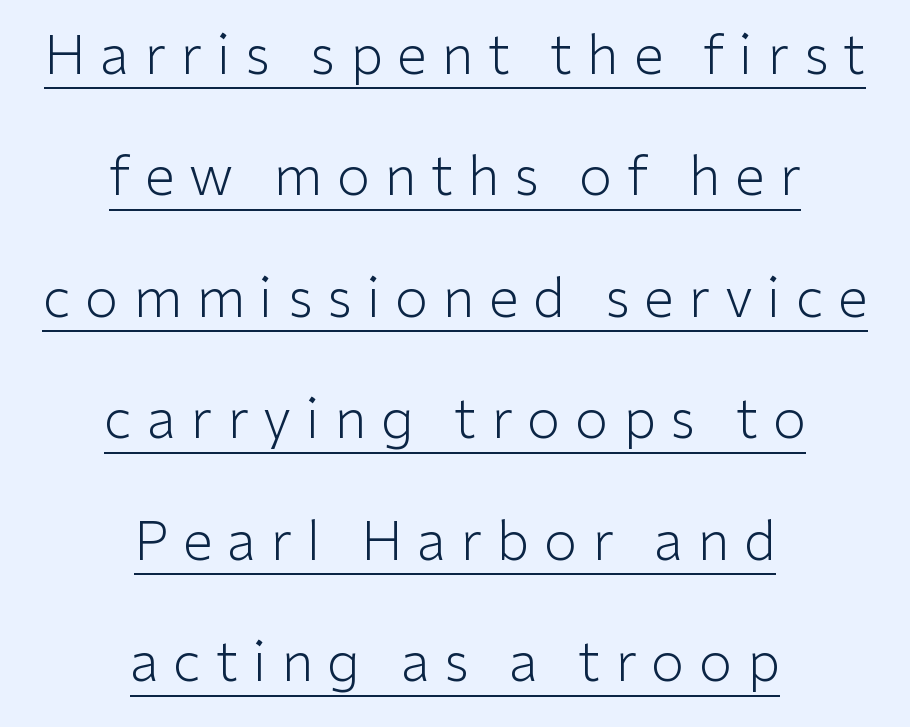
{"serif": "no", "italic": "no", "bold": "no", "weight": "light", "width": "normal", "stroke_contrast": "low", "x_height": "medium", "monospaced": "no", "underline": "yes", "align": "center", "line_spacing": "loose", "line_spacing_ratio": 2.25, "letter_spacing": "wide", "letter_spacing_em": 0.27, "glyph_px": 54}
